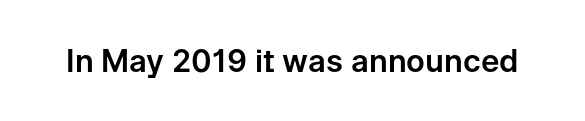
Italic? Not at all — the glyphs are vertical. Descender tails drop into unmarked territory. The glyphs in this specimen are sans serif. Spacing between characters is what you'd get straight out of the box.
